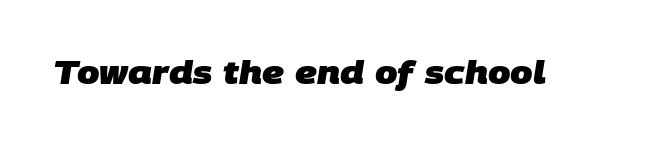
The image shows 32 px heavy sans-serif type; set normal letter spacing, not underlined; low stroke contrast and a large x-height.
